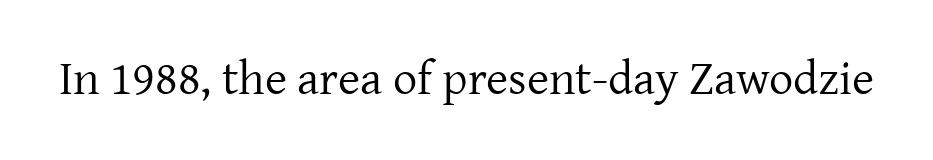
The passage shown is not underscored anywhere. This reads as an unemphasized weight, regular at the heaviest. Do the characters align in a grid? No, the font is proportional. The font family rendered here belongs to the serif group. The type is set solid horizontally, with unmodified tracking. If you drew a line through each stem, it would be perfectly vertical.
